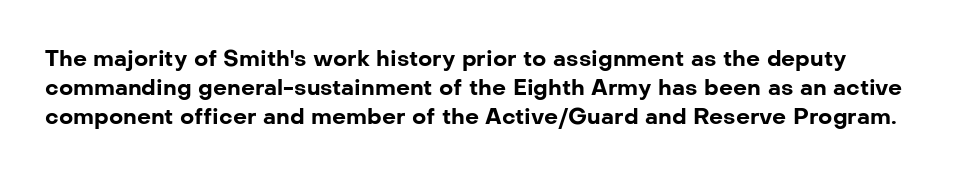
{"italic": "no", "bold": "yes", "underline": "no", "line_spacing": "normal", "line_spacing_ratio": 1.31, "letter_spacing": "normal", "letter_spacing_em": 0.0, "glyph_px": 22}
